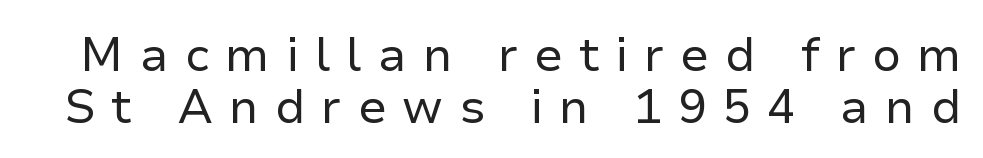
{"serif": "no", "italic": "no", "bold": "no", "weight": "regular", "width": "normal", "stroke_contrast": "low", "x_height": "medium", "monospaced": "no", "underline": "no", "line_spacing": "tight", "line_spacing_ratio": 1.1, "letter_spacing": "wide", "letter_spacing_em": 0.34, "glyph_px": 47}
